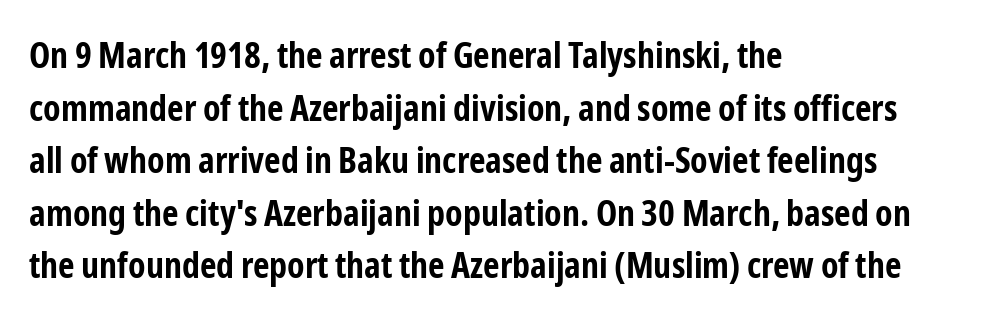
{"serif": "no", "italic": "no", "bold": "yes", "weight": "bold", "width": "condensed", "stroke_contrast": "low", "x_height": "medium", "monospaced": "no", "underline": "no", "align": "left", "line_spacing": "normal", "line_spacing_ratio": 1.46, "letter_spacing": "normal", "letter_spacing_em": 0.0, "glyph_px": 36}
